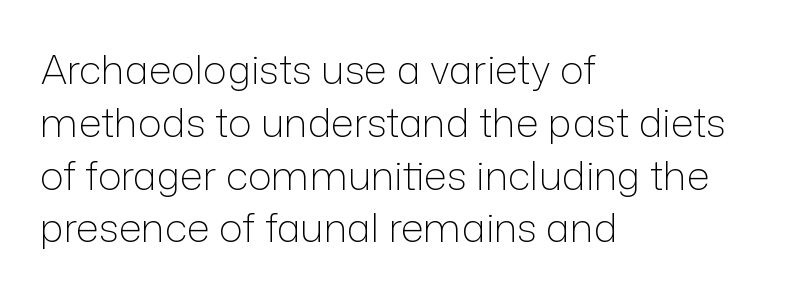
Q: Is the text bold? A: No.
Q: Is the text italic (slanted)? A: No, it is upright.
Q: Is the typeface a serif or a sans-serif typeface? A: Sans-serif.
Q: Is the text underlined? A: No.
Q: How is the paragraph aligned? A: Left-aligned.
Q: Is the spacing between letters normal or unusually wide? A: Normal.
Q: Is the spacing between lines tight, normal or loose? A: Normal.
Q: Width (condensed, normal, or wide)? A: Normal.
Q: Stroke contrast? A: Low.
Q: x-height? A: Medium.
Q: Monospaced? A: No.
